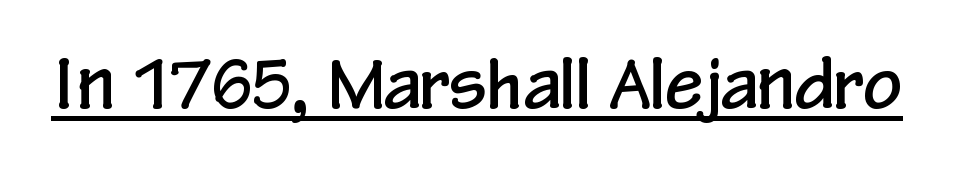
{"serif": "no", "italic": "no", "width": "condensed", "stroke_contrast": "low", "x_height": "medium", "monospaced": "no", "underline": "yes", "letter_spacing": "normal", "letter_spacing_em": 0.0, "glyph_px": 68}
